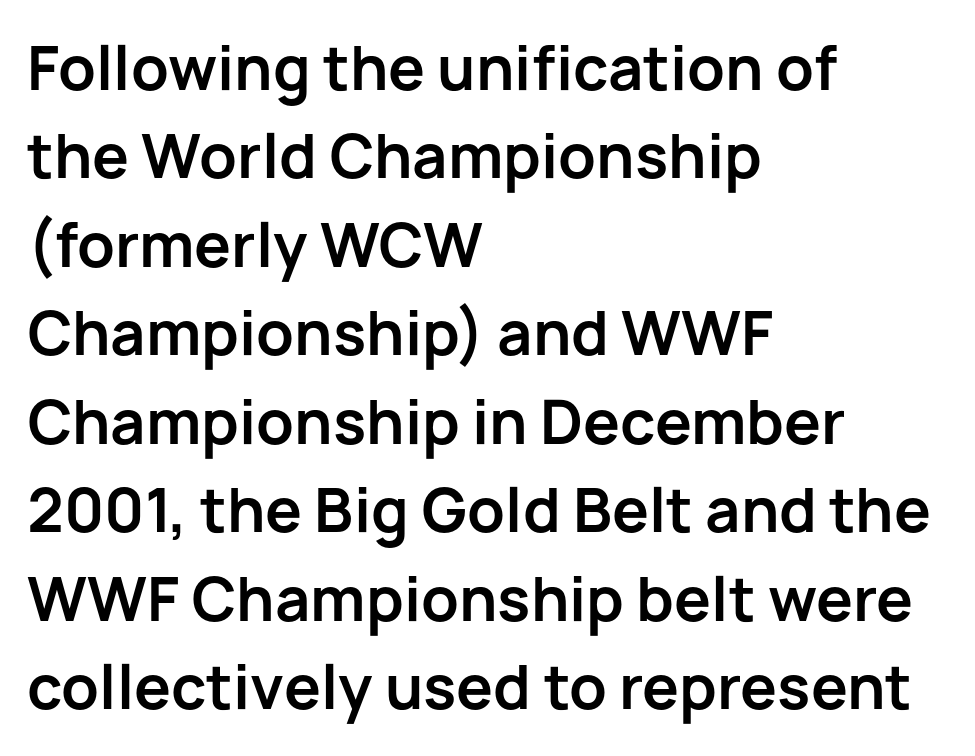
Q: Is the text bold? A: Yes.
Q: Is the text italic (slanted)? A: No, it is upright.
Q: Is the typeface a serif or a sans-serif typeface? A: Sans-serif.
Q: Is the text underlined? A: No.
Q: How is the paragraph aligned? A: Left-aligned.
Q: Is the spacing between letters normal or unusually wide? A: Normal.
Q: Is the spacing between lines tight, normal or loose? A: Normal.
Q: Width (condensed, normal, or wide)? A: Normal.
Q: Stroke contrast? A: Low.
Q: x-height? A: Medium.
Q: Monospaced? A: No.
